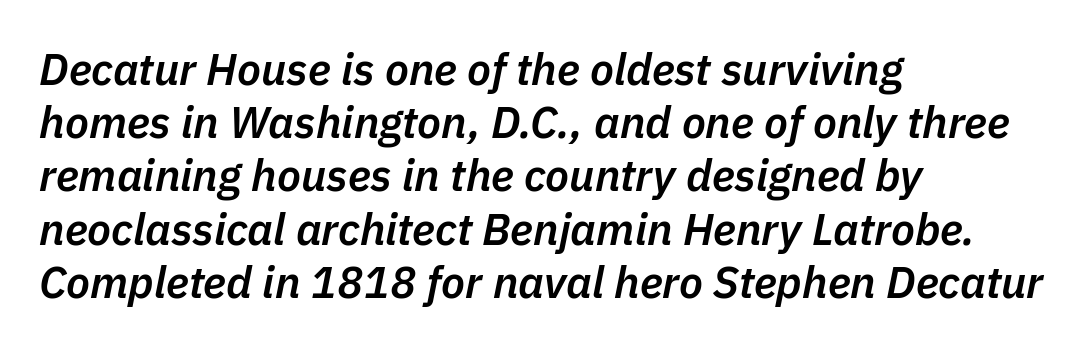
{"italic": "yes", "lean": "right", "slant_degrees": 11, "bold": "semi", "weight": "semibold", "width": "normal", "stroke_contrast": "low", "x_height": "medium", "monospaced": "no", "underline": "no", "align": "left", "line_spacing_ratio": 1.21, "letter_spacing": "normal", "letter_spacing_em": 0.0, "glyph_px": 44}
